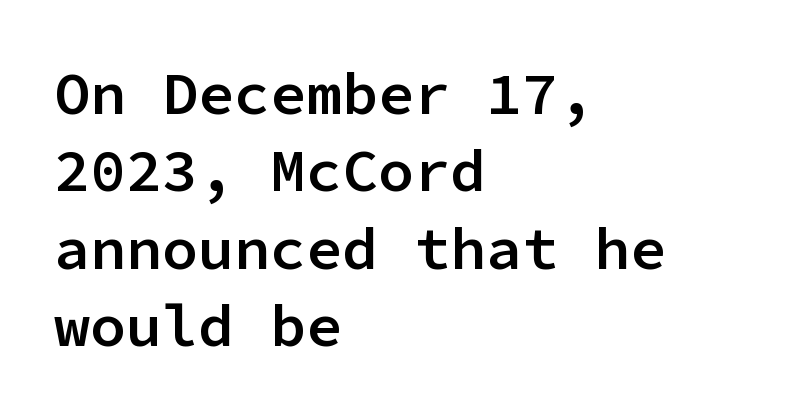
Is the block centered? No — it sits flush against the left margin. The rendering uses a moderate line-height, typical for paragraphs. How are the letters spaced? Ordinarily, with no added tracking. Heft: intermediate — a semibold. Nobody drew a line under any word here.
